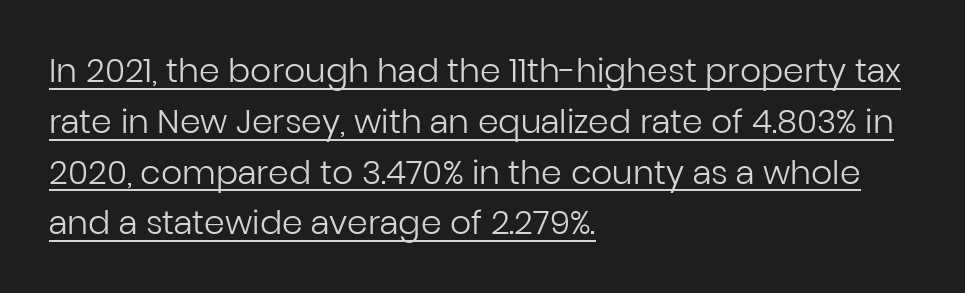
Q: Is the text bold? A: No.
Q: Is the text italic (slanted)? A: No, it is upright.
Q: Is the typeface a serif or a sans-serif typeface? A: Sans-serif.
Q: Is the text underlined? A: Yes.
Q: How is the paragraph aligned? A: Left-aligned.
Q: Is the spacing between letters normal or unusually wide? A: Normal.
Q: Is the spacing between lines tight, normal or loose? A: Normal.
Q: Width (condensed, normal, or wide)? A: Normal.
Q: Stroke contrast? A: Low.
Q: x-height? A: Medium.
Q: Monospaced? A: No.
